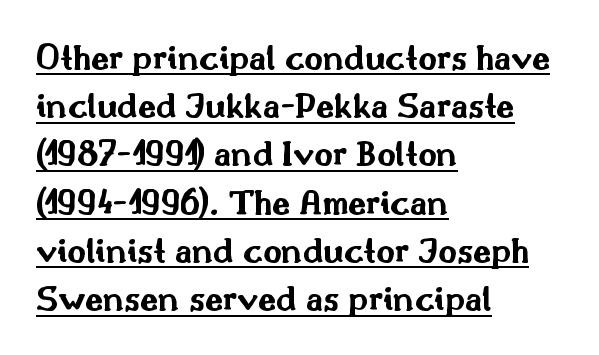
The sample's only ornament is a line tracing under the words. The characters display no serif detailing; their extremities are plain. Varying glyph widths throughout — classic text-font behaviour. This rendering leaves character spacing at its baseline value. This sample keeps an unexceptional amount of space between lines. The lines in this sample share a left origin and differ only in where they stop.
